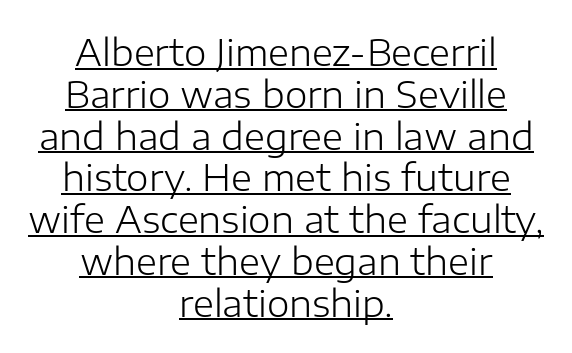
{"serif": "no", "italic": "no", "bold": "no", "weight": "light", "width": "normal", "stroke_contrast": "low", "x_height": "medium", "monospaced": "no", "underline": "yes", "align": "center", "line_spacing_ratio": 1.16, "letter_spacing": "normal", "letter_spacing_em": 0.0, "glyph_px": 36}
